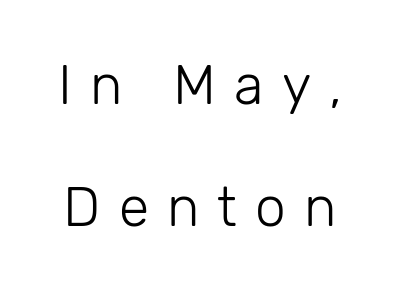
{"serif": "no", "italic": "no", "bold": "no", "weight": "light", "width": "normal", "stroke_contrast": "low", "x_height": "medium", "monospaced": "no", "underline": "no", "line_spacing": "loose", "line_spacing_ratio": 2.22, "letter_spacing": "wide", "letter_spacing_em": 0.33, "glyph_px": 55}
